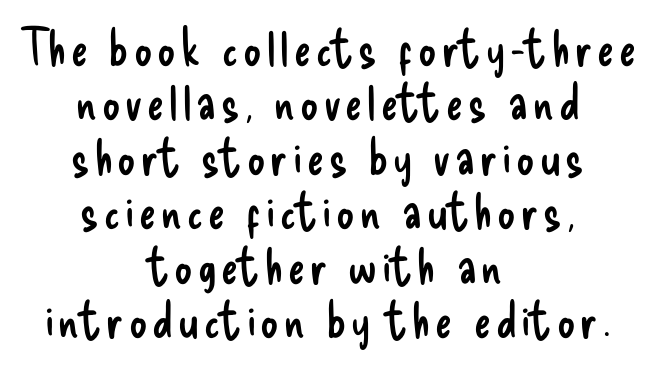
The rendering shows plain stroke endings on the letterforms — a sans-serif design. Cramped leading. Words float on clear page, feet unadorned. The letterforms sit at book weight or below. The face used here is proportionally spaced, like ordinary book or web type.
